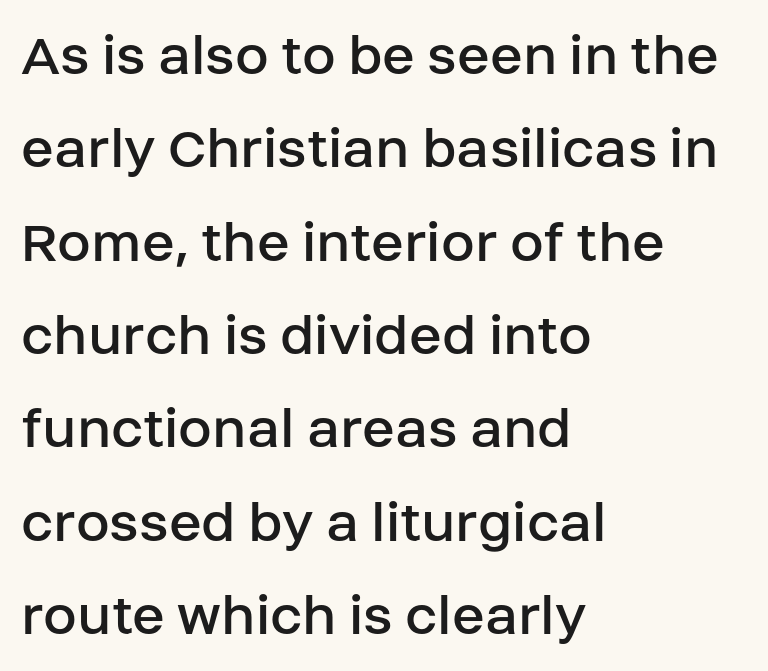
The image shows 61 px regular-weight sans-serif type, upright; set left-aligned, normal line spacing (1.53x), normal letter spacing, not underlined; low stroke contrast and a large x-height.
